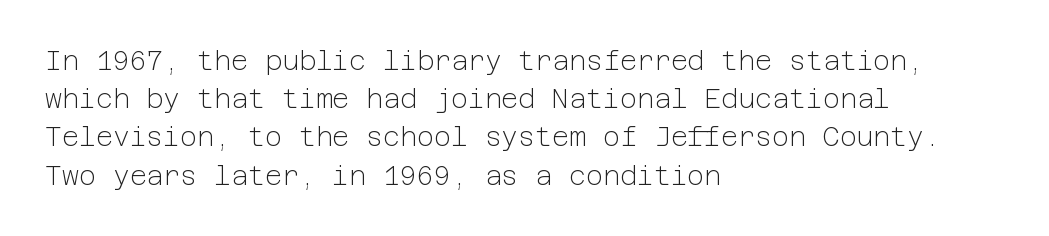
{"italic": "no", "bold": "no", "underline": "no", "align": "left", "line_spacing": "normal", "line_spacing_ratio": 1.47, "letter_spacing": "normal", "letter_spacing_em": 0.0, "glyph_px": 26}
